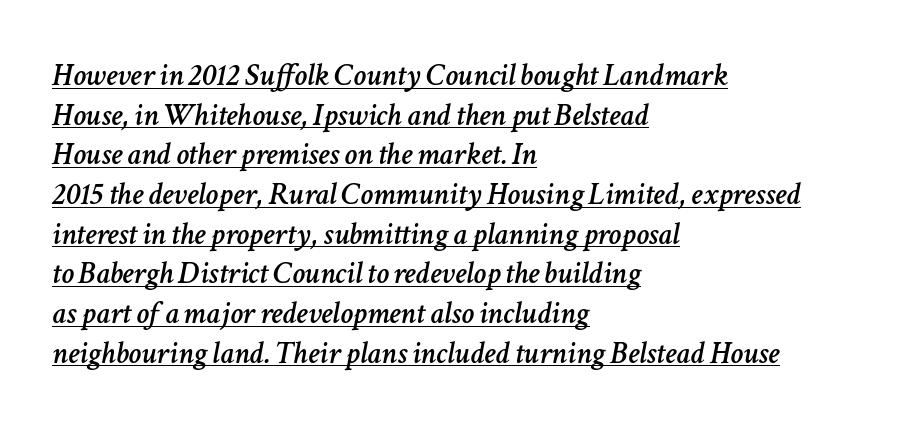
The axis of the letterforms is tilted away from vertical. This rendering uses left alignment, leaving the right contour irregular. The face used here is proportionally spaced, like ordinary book or web type. Check the space under the baseline: a stroke is drawn there.
